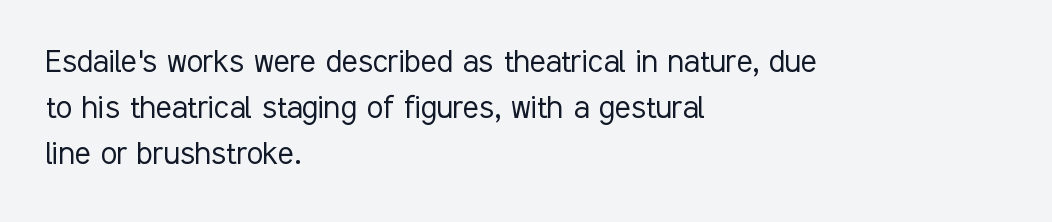
{"serif": "no", "italic": "no", "bold": "no", "weight": "light", "width": "condensed", "stroke_contrast": "low", "x_height": "medium", "monospaced": "no", "underline": "no", "align": "left", "line_spacing_ratio": 1.24, "letter_spacing": "normal", "letter_spacing_em": 0.0, "glyph_px": 37}
